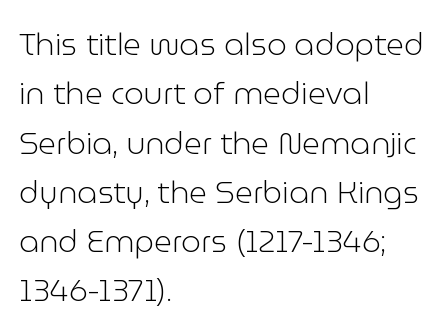
Q: Is the text bold? A: No.
Q: Is the text italic (slanted)? A: No, it is upright.
Q: Is the typeface a serif or a sans-serif typeface? A: Sans-serif.
Q: Is the text underlined? A: No.
Q: How is the paragraph aligned? A: Left-aligned.
Q: Is the spacing between letters normal or unusually wide? A: Normal.
Q: Is the spacing between lines tight, normal or loose? A: Normal.
Q: Width (condensed, normal, or wide)? A: Normal.
Q: Stroke contrast? A: Low.
Q: x-height? A: Medium.
Q: Monospaced? A: No.
